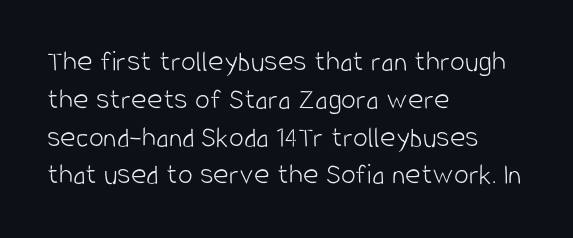
{"serif": "no", "italic": "no", "bold": "no", "weight": "light", "width": "condensed", "stroke_contrast": "low", "x_height": "large", "monospaced": "no", "underline": "no", "align": "left", "line_spacing": "normal", "line_spacing_ratio": 1.26, "letter_spacing": "normal", "letter_spacing_em": 0.0, "glyph_px": 30}
